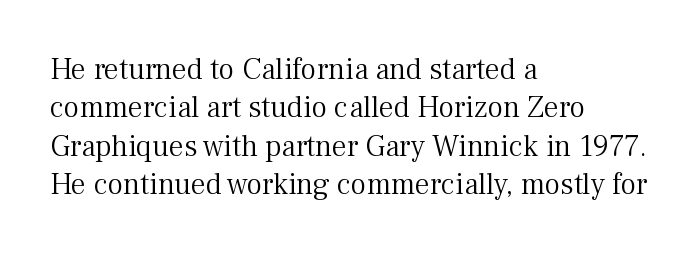
{"serif": "yes", "italic": "no", "bold": "no", "weight": "light", "width": "normal", "stroke_contrast": "medium", "x_height": "medium", "monospaced": "no", "underline": "no", "align": "left", "line_spacing": "normal", "line_spacing_ratio": 1.28, "letter_spacing": "normal", "letter_spacing_em": 0.0, "glyph_px": 30}
